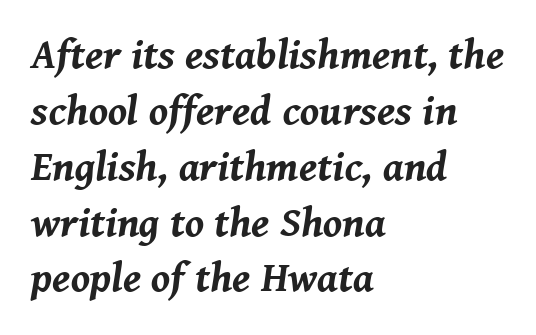
{"italic": "yes", "lean": "right", "slant_degrees": 8, "bold": "yes", "weight": "bold", "width": "normal", "stroke_contrast": "medium", "x_height": "medium", "monospaced": "no", "underline": "no", "align": "left", "line_spacing": "normal", "line_spacing_ratio": 1.33, "letter_spacing": "normal", "letter_spacing_em": 0.0, "glyph_px": 42}
